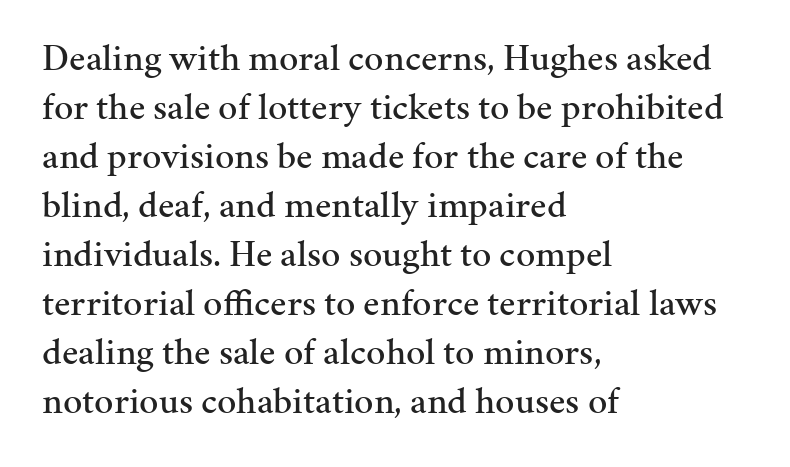
It's the straight-up-and-down kind of type. In terms of letterspacing, this is plain default setting. Note the varied advance widths — an 'i' is clearly narrower than an 'm'. Examine the stroke ends and you'll spot serifs.
